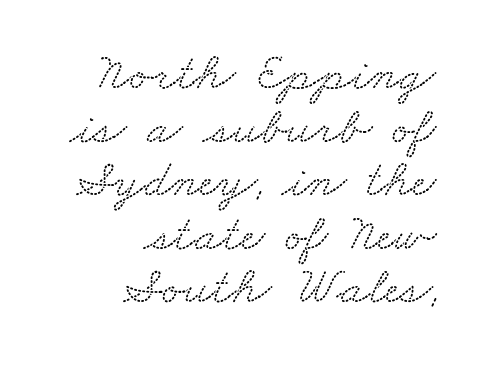
The image shows 52 px wide serif type; set right-aligned, tight line spacing (1.03x), normal letter spacing, not underlined; low stroke contrast and a small x-height.
